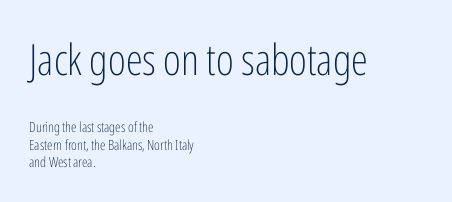
{"serif": "no", "italic": "no", "bold": "no", "weight": "light", "width": "condensed", "stroke_contrast": "low", "x_height": "medium", "monospaced": "no", "underline": "no", "align": "left", "line_spacing": "normal", "line_spacing_ratio": 1.25, "letter_spacing": "normal", "letter_spacing_em": 0.0, "larger_block": "first", "size_ratio": 3.07, "glyph_px": 43}
